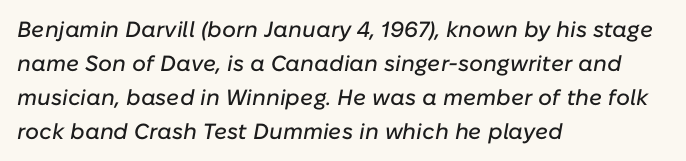
{"italic": "yes", "lean": "right", "slant_degrees": 10, "underline": "no", "align": "left", "line_spacing": "normal", "line_spacing_ratio": 1.54, "letter_spacing": "normal", "letter_spacing_em": 0.0, "glyph_px": 22}
